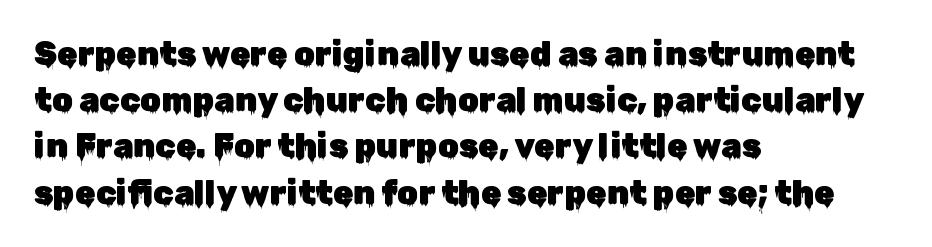
No extra tracking has been applied to these lines. Each letter keeps its own natural width here, so spacing adapts to shape. It's the straight-up-and-down kind of type. Each new line begins a customary step beneath the previous one. Has an underline been added? It has not. Is the block centered? No — it sits flush against the left margin.
